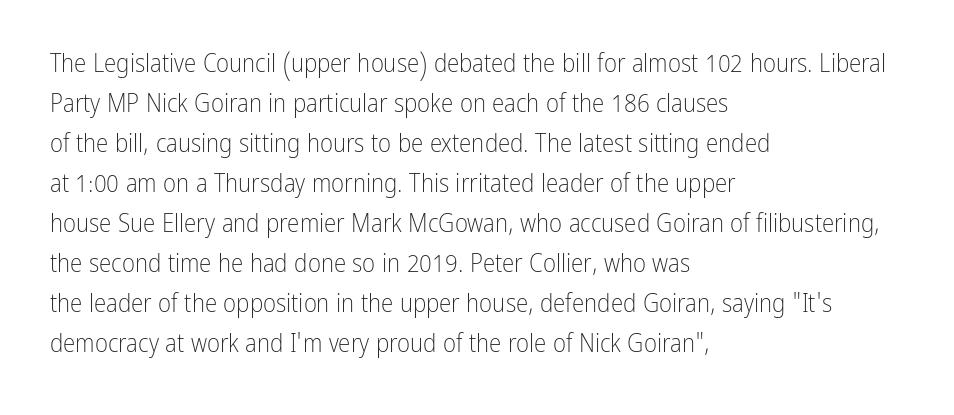
Q: Is the text bold? A: No.
Q: Is the text italic (slanted)? A: No, it is upright.
Q: Is the text underlined? A: No.
Q: How is the paragraph aligned? A: Left-aligned.
Q: Is the spacing between letters normal or unusually wide? A: Normal.
Q: Is the spacing between lines tight, normal or loose? A: Normal.
